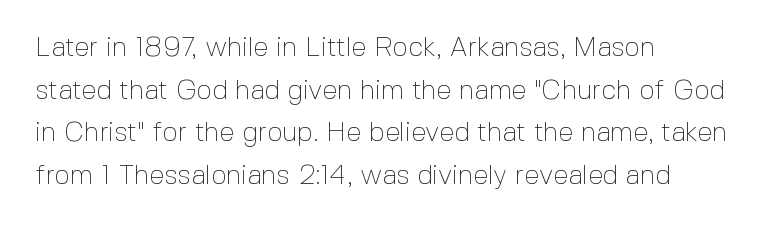
The image shows 27 px text type, upright; set left-aligned, normal line spacing (1.58x), normal letter spacing, not underlined.
